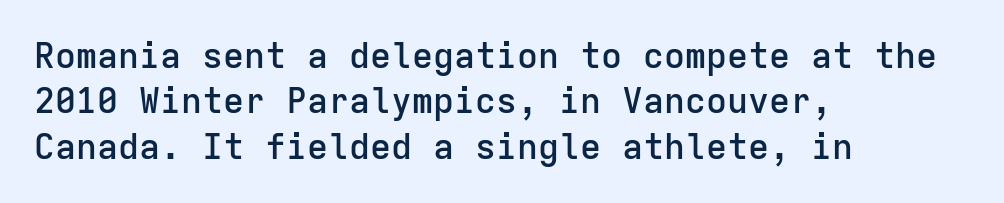
{"serif": "no", "italic": "no", "bold": "semi", "weight": "semibold", "width": "normal", "stroke_contrast": "low", "x_height": "medium", "monospaced": "yes", "underline": "no", "align": "left", "line_spacing": "normal", "line_spacing_ratio": 1.3, "letter_spacing": "normal", "letter_spacing_em": 0.0, "glyph_px": 35}
